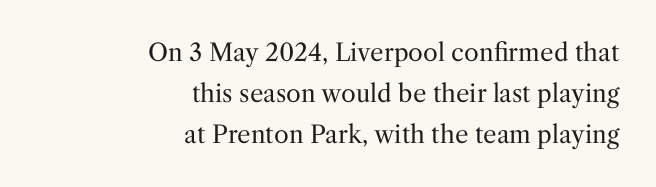
One glance says typical: line gaps are just what's usual. Stem width sits at or under what a default text font uses. Underline: absent. The rendering keeps characters at their native spacing. This sample is right-justified, so line beginnings fall wherever the words allow.
